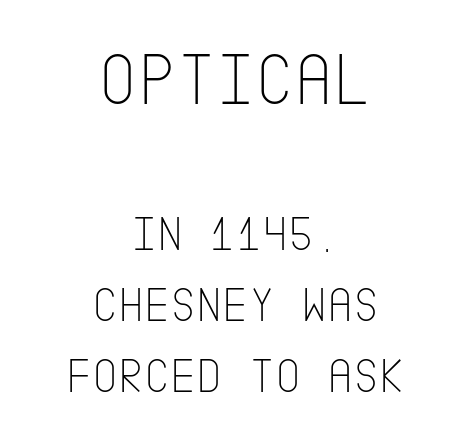
The image shows 75 px thin, condensed sans-serif type, upright; set centered, normal line spacing (1.42x), normal letter spacing, not underlined; the first (top) block is 1.5x larger; low stroke contrast and a large x-height.
